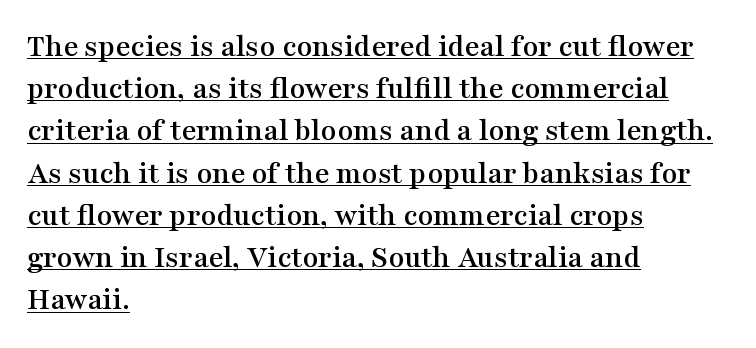
The image shows 32 px wide serif type, upright; set left-aligned, normal line spacing (1.32x), normal letter spacing, underlined; medium stroke contrast and a medium x-height.
